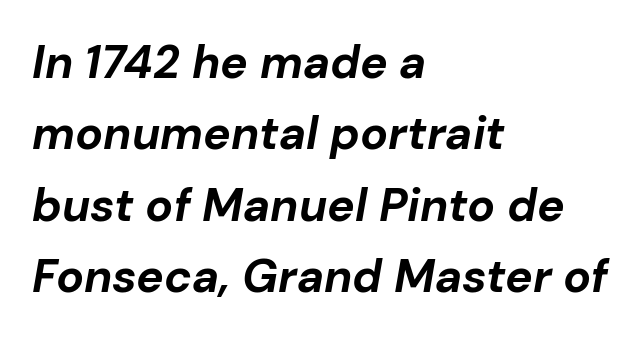
{"italic": "yes", "lean": "right", "slant_degrees": 10, "bold": "yes", "weight": "bold", "width": "normal", "stroke_contrast": "low", "x_height": "medium", "monospaced": "no", "underline": "no", "align": "left", "line_spacing": "normal", "line_spacing_ratio": 1.55, "letter_spacing": "normal", "letter_spacing_em": 0.0, "glyph_px": 46}
